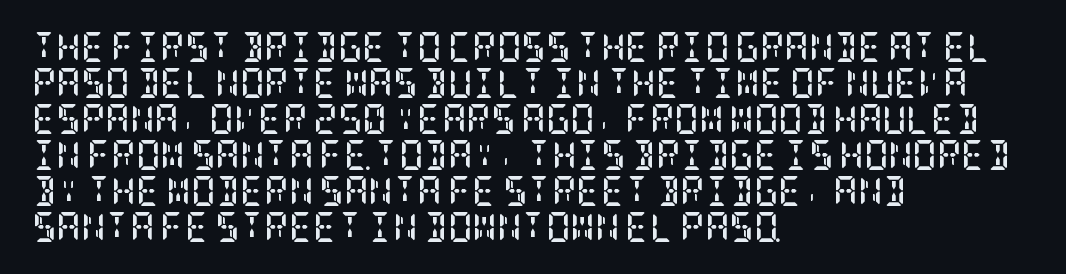
The image shows 30 px semibold, condensed serif type, upright; set left-aligned, line spacing 1.2x, normal letter spacing, not underlined; low stroke contrast and a large x-height.
